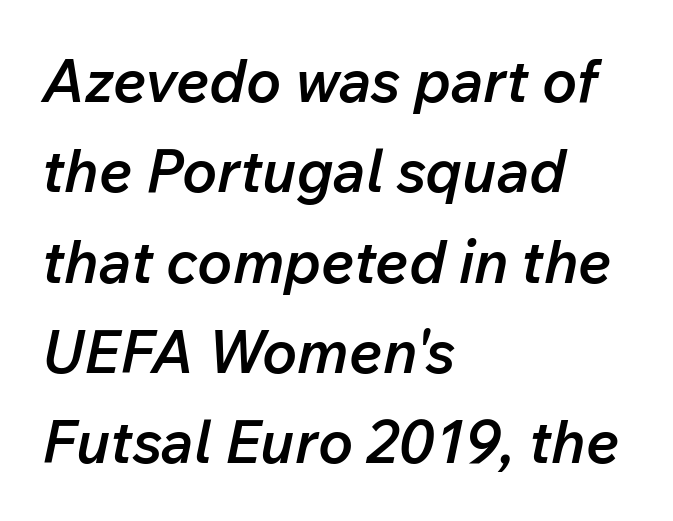
These lines keep a tight, regular rhythm from letter to letter. One glance says typical: line gaps are just what's usual. Is the block centered? No — it sits flush against the left margin. I'd describe the lettering as semibold — firm but not a full bold. Emphasis-style slanted type is in use.
